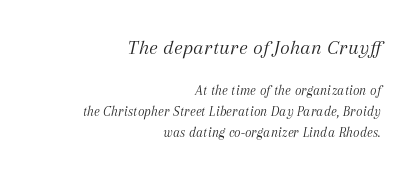
The characters are drawn with everyday or finer stroke widths. Anything drawn beneath the words? Only blank space. The paragraph shown leans on its right margin. The letters in the upper block stand taller than those in the block below. These lines keep a tight, regular rhythm from letter to letter.
